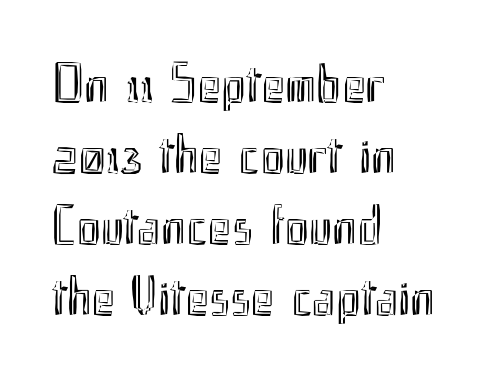
Q: Is the text italic (slanted)? A: No, it is upright.
Q: Is the text underlined? A: No.
Q: How is the paragraph aligned? A: Left-aligned.
Q: Is the spacing between letters normal or unusually wide? A: Normal.
Q: Is the spacing between lines tight, normal or loose? A: Normal.
Q: Width (condensed, normal, or wide)? A: Condensed.
Q: x-height? A: Small.
Q: Monospaced? A: No.
